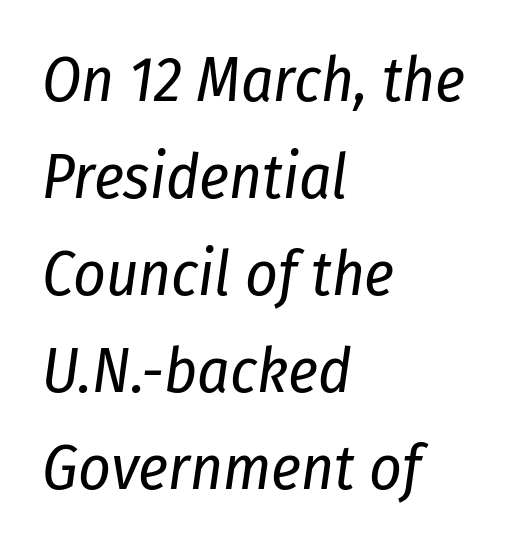
{"italic": "yes", "lean": "right", "slant_degrees": 8, "bold": "no", "weight": "regular", "width": "condensed", "stroke_contrast": "low", "x_height": "medium", "monospaced": "no", "underline": "no", "align": "left", "line_spacing": "normal", "line_spacing_ratio": 1.54, "letter_spacing": "normal", "letter_spacing_em": 0.0, "glyph_px": 63}
